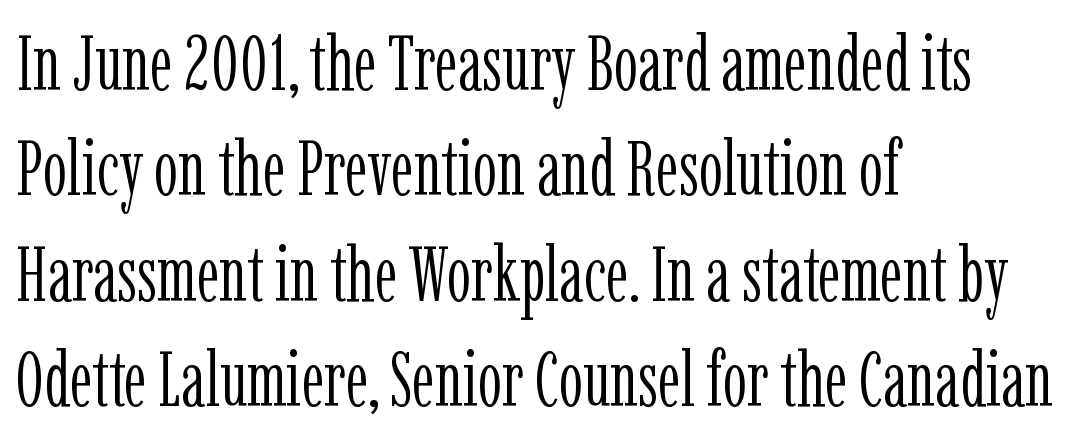
{"serif": "yes", "italic": "no", "bold": "no", "weight": "light", "width": "condensed", "stroke_contrast": "low", "x_height": "medium", "monospaced": "no", "underline": "no", "align": "left", "line_spacing": "normal", "line_spacing_ratio": 1.37, "letter_spacing": "normal", "letter_spacing_em": 0.0, "glyph_px": 77}
